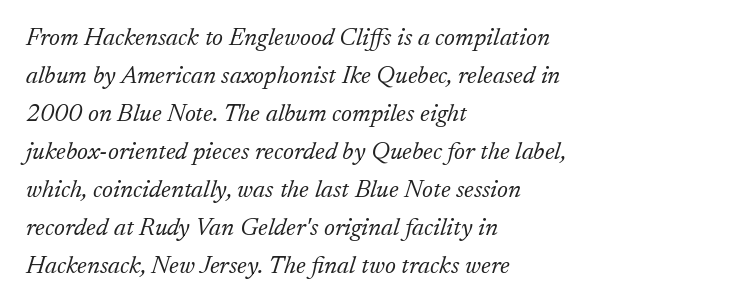
Interline gaps are of average width in this sample. The rag falls on the right side of this text block. Is this a heavy cut? Hardly; it is regular or lighter. In terms of posture, this sample is oblique. Decoration check: the copy has no underline.
